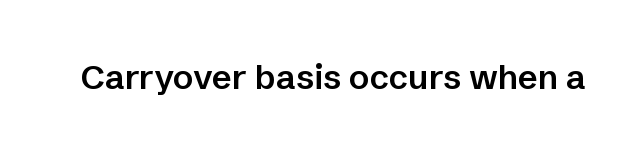
The image shows 34 px semibold sans-serif type, upright; set normal letter spacing, not underlined; low stroke contrast and a medium x-height.
